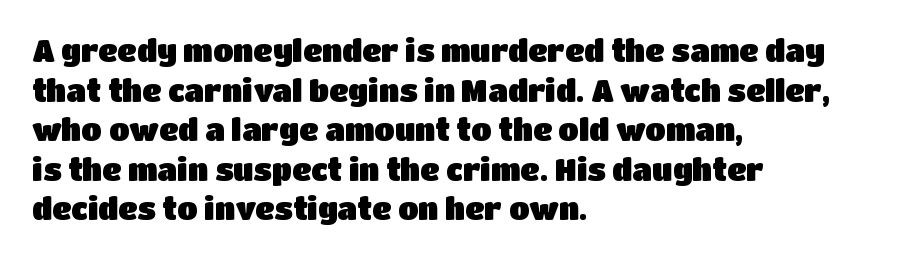
Q: Is the text italic (slanted)? A: No, it is upright.
Q: Is the typeface a serif or a sans-serif typeface? A: Sans-serif.
Q: Is the text underlined? A: No.
Q: How is the paragraph aligned? A: Left-aligned.
Q: Is the spacing between letters normal or unusually wide? A: Normal.
Q: Is the spacing between lines tight, normal or loose? A: Normal.
Q: Width (condensed, normal, or wide)? A: Normal.
Q: Stroke contrast? A: Low.
Q: x-height? A: Large.
Q: Monospaced? A: No.
